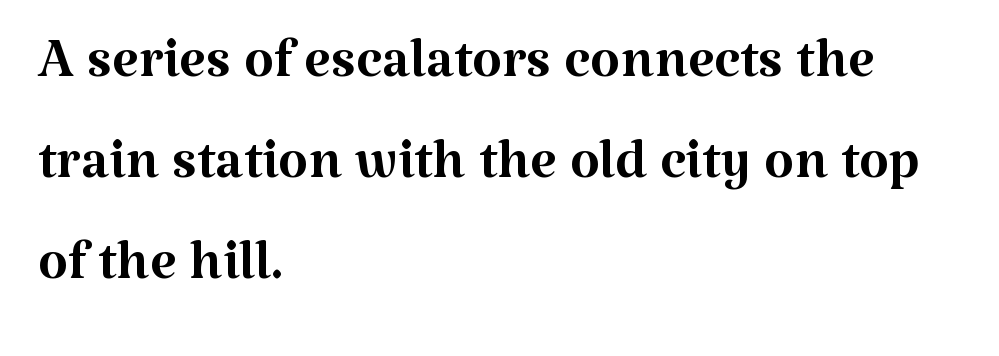
{"serif": "yes", "italic": "no", "bold": "no", "weight": "regular", "width": "normal", "stroke_contrast": "medium", "x_height": "medium", "monospaced": "no", "underline": "no", "align": "left", "line_spacing": "normal", "line_spacing_ratio": 1.31, "letter_spacing": "normal", "letter_spacing_em": 0.0, "glyph_px": 77}
